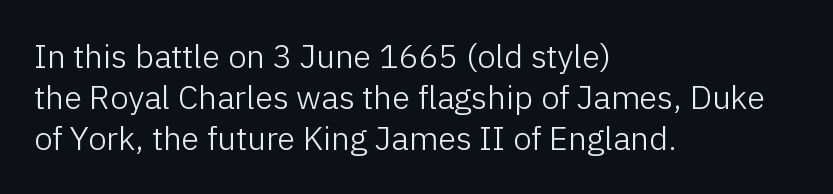
The image shows 33 px light sans-serif type, upright; set left-aligned, line spacing 1.24x, normal letter spacing, not underlined; low stroke contrast and a medium x-height.
